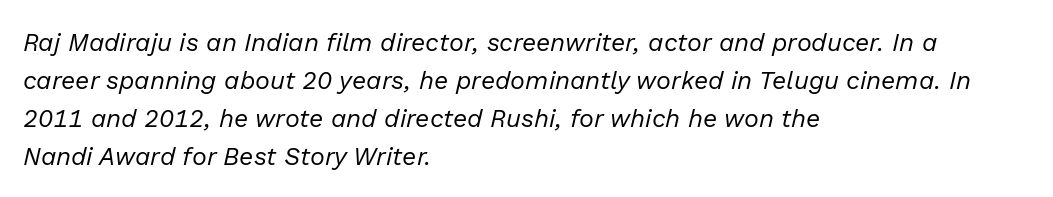
{"italic": "yes", "lean": "right", "slant_degrees": 13, "bold": "no", "underline": "no", "align": "left", "line_spacing": "normal", "line_spacing_ratio": 1.52, "letter_spacing": "normal", "letter_spacing_em": 0.0, "glyph_px": 25}
